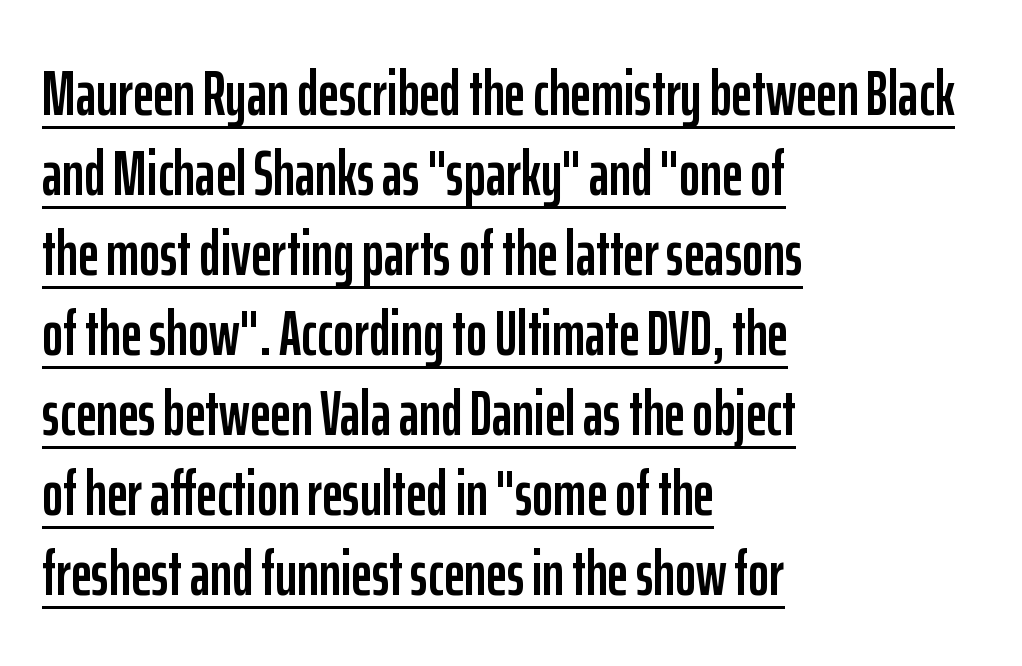
The image shows 64 px condensed sans-serif type, upright; set left-aligned, normal line spacing (1.25x), normal letter spacing, underlined; low stroke contrast and a medium x-height.
